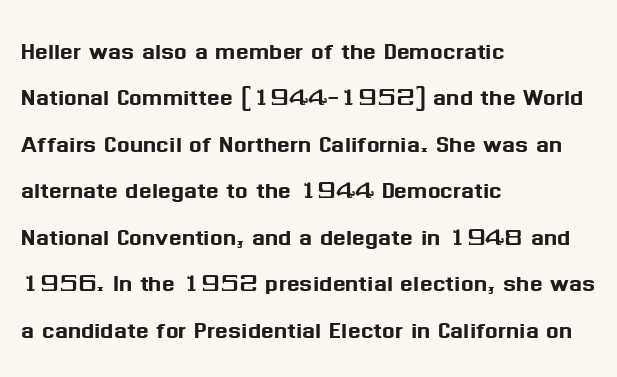
{"serif": "no", "italic": "no", "width": "normal", "stroke_contrast": "medium", "x_height": "medium", "monospaced": "no", "underline": "no", "align": "left", "line_spacing": "normal", "line_spacing_ratio": 1.55, "letter_spacing": "normal", "letter_spacing_em": 0.0, "glyph_px": 30}
